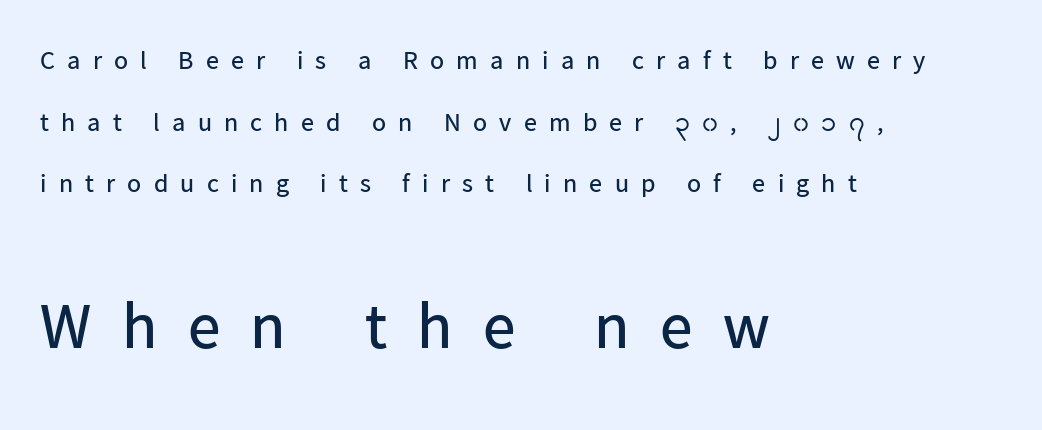
These lines stack with their left ends in a neat column. Here the designer chose a conventional face with non-uniform glyph widths. The face looks like a standard text weight, possibly lighter. The passage shown has open, widely tracked lettering throughout.
